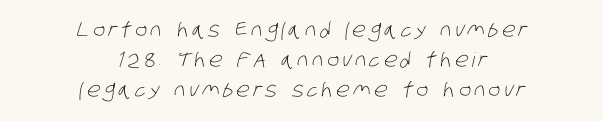
The image shows 20 px text type; set centered, normal line spacing (1.51x), not underlined.
